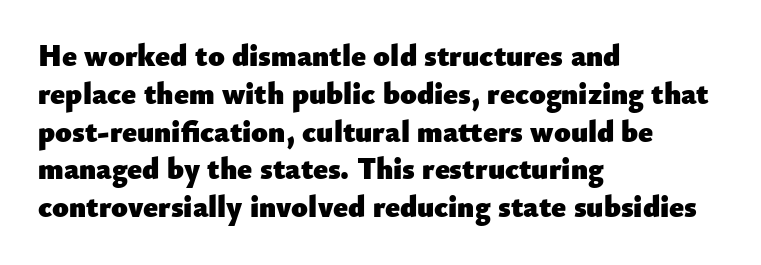
Each line starts at the same left margin while the right side varies. Proportional: the letters do not fall into vertical columns. Does extra space separate the letters? No, they use regular spacing. Evenly set lines give the paragraph a standard silhouette.
